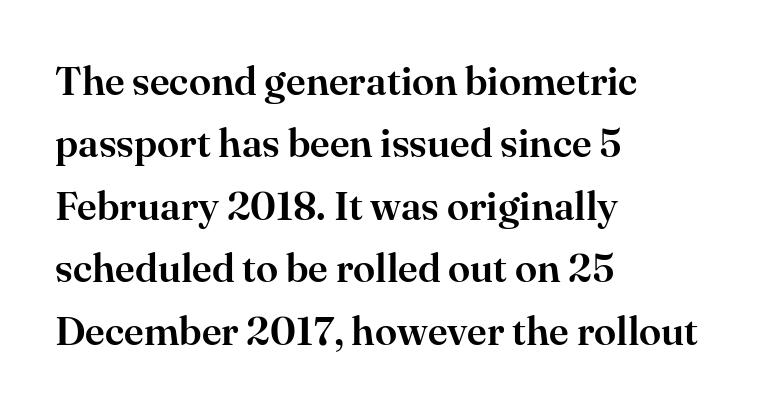
Q: Is the text italic (slanted)? A: No, it is upright.
Q: Is the typeface a serif or a sans-serif typeface? A: Serif.
Q: Is the text underlined? A: No.
Q: How is the paragraph aligned? A: Left-aligned.
Q: Is the spacing between letters normal or unusually wide? A: Normal.
Q: Is the spacing between lines tight, normal or loose? A: Normal.
Q: Width (condensed, normal, or wide)? A: Normal.
Q: Stroke contrast? A: High.
Q: x-height? A: Small.
Q: Monospaced? A: No.
